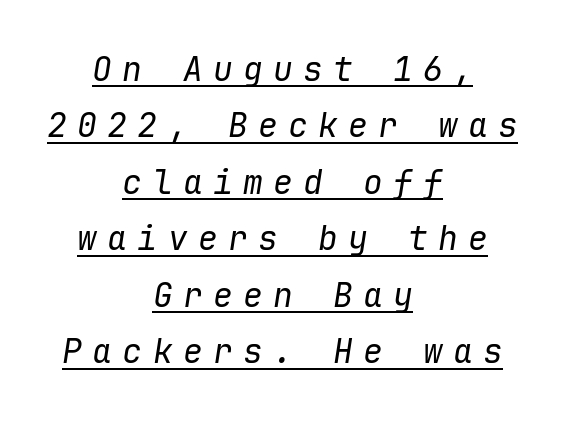
Q: Is the text bold? A: No.
Q: Is the text italic (slanted)? A: Yes, it leans right by about 9 degrees.
Q: Is the text underlined? A: Yes.
Q: How is the paragraph aligned? A: Centered.
Q: Is the spacing between letters normal or unusually wide? A: Unusually wide.
Q: Width (condensed, normal, or wide)? A: Normal.
Q: Stroke contrast? A: Low.
Q: x-height? A: Medium.
Q: Monospaced? A: Yes.
